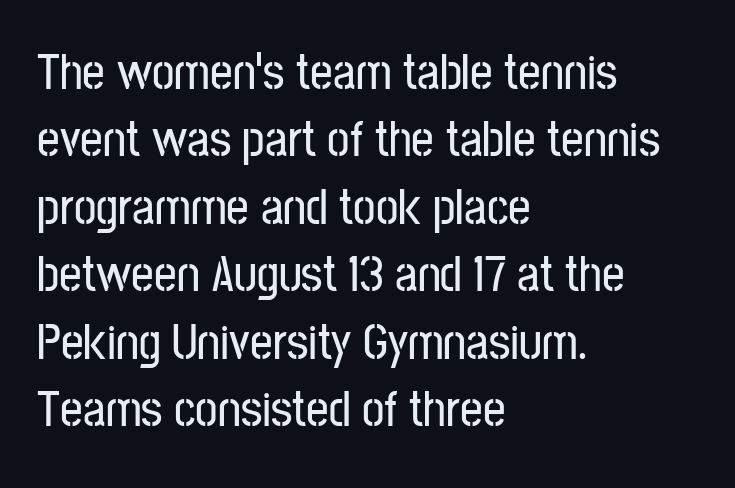
{"serif": "no", "italic": "no", "width": "condensed", "stroke_contrast": "low", "x_height": "medium", "monospaced": "no", "underline": "no", "align": "left", "line_spacing": "normal", "line_spacing_ratio": 1.35, "letter_spacing": "normal", "letter_spacing_em": 0.0, "glyph_px": 50}
